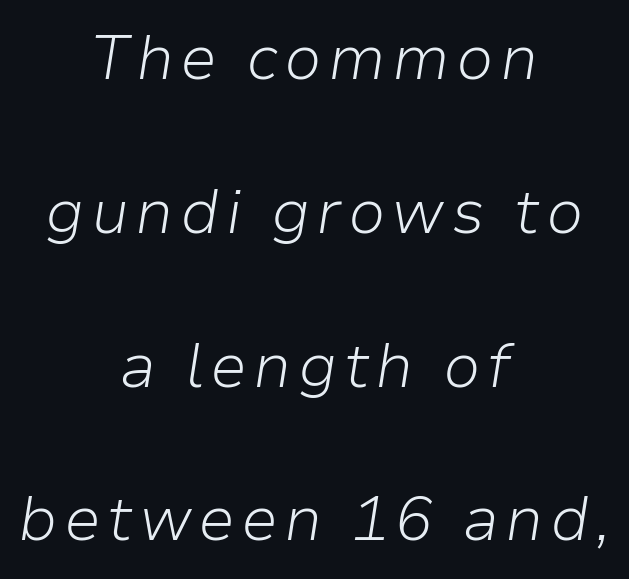
Q: Is the text bold? A: No.
Q: Is the text italic (slanted)? A: Yes, it leans right by about 9 degrees.
Q: Is the text underlined? A: No.
Q: How is the paragraph aligned? A: Centered.
Q: Is the spacing between lines tight, normal or loose? A: Loose.
Q: Width (condensed, normal, or wide)? A: Normal.
Q: Stroke contrast? A: Low.
Q: x-height? A: Medium.
Q: Monospaced? A: No.
